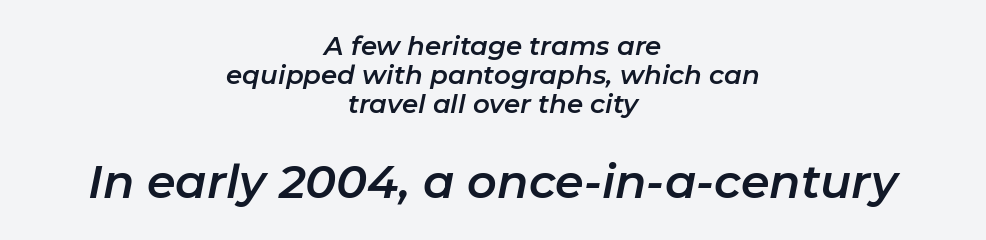
Each letter keeps its own natural width here, so spacing adapts to shape. Would a proofreader flag this as italicized? Yes. The rendering positions every line midway between the sides. Compare the two chunks: the lower has the greater cap height.
